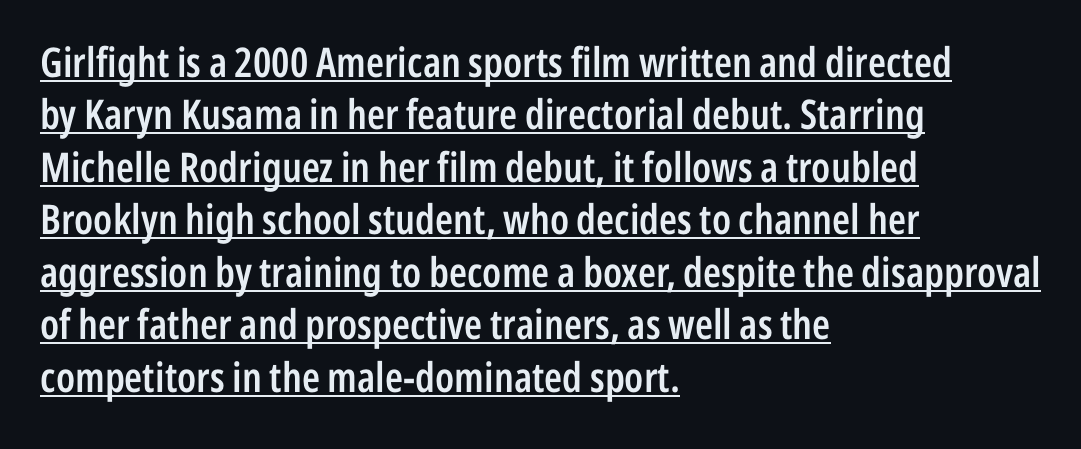
Q: Is the text bold? A: Semi-bold.
Q: Is the text italic (slanted)? A: No, it is upright.
Q: Is the typeface a serif or a sans-serif typeface? A: Sans-serif.
Q: Is the text underlined? A: Yes.
Q: How is the paragraph aligned? A: Left-aligned.
Q: Is the spacing between letters normal or unusually wide? A: Normal.
Q: Is the spacing between lines tight, normal or loose? A: Normal.
Q: Width (condensed, normal, or wide)? A: Condensed.
Q: Stroke contrast? A: Low.
Q: x-height? A: Medium.
Q: Monospaced? A: No.
